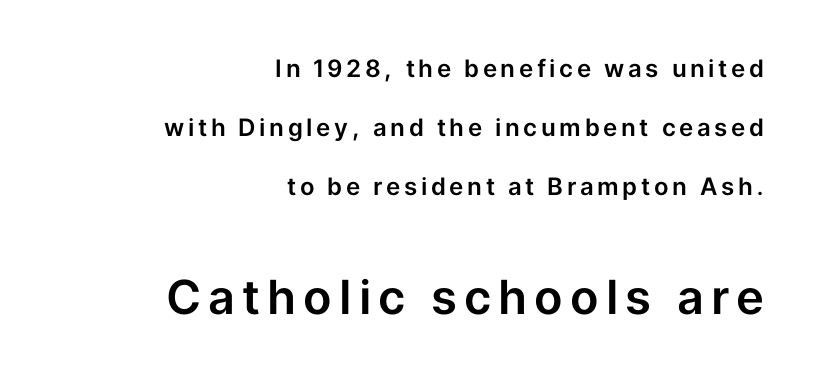
Q: Is the text italic (slanted)? A: No, it is upright.
Q: Is the typeface a serif or a sans-serif typeface? A: Sans-serif.
Q: Is the text underlined? A: No.
Q: How is the paragraph aligned? A: Right-aligned.
Q: Is the spacing between lines tight, normal or loose? A: Loose.
Q: Which block of text is set in a larger size, the first (top) or the second (bottom)? A: The second (bottom) one.
Q: Width (condensed, normal, or wide)? A: Normal.
Q: Stroke contrast? A: Low.
Q: x-height? A: Medium.
Q: Monospaced? A: No.
